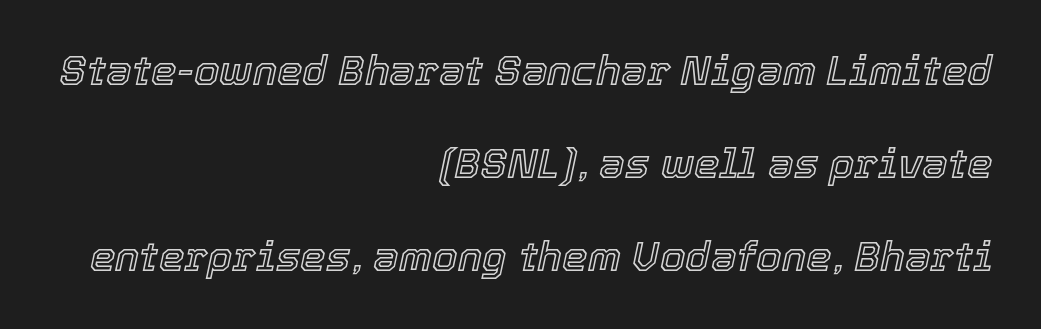
Q: Is the text italic (slanted)? A: Yes, it leans right by about 12 degrees.
Q: Is the text underlined? A: No.
Q: How is the paragraph aligned? A: Right-aligned.
Q: Is the spacing between letters normal or unusually wide? A: Normal.
Q: Is the spacing between lines tight, normal or loose? A: Loose.
Q: Width (condensed, normal, or wide)? A: Normal.
Q: x-height? A: Medium.
Q: Monospaced? A: No.
